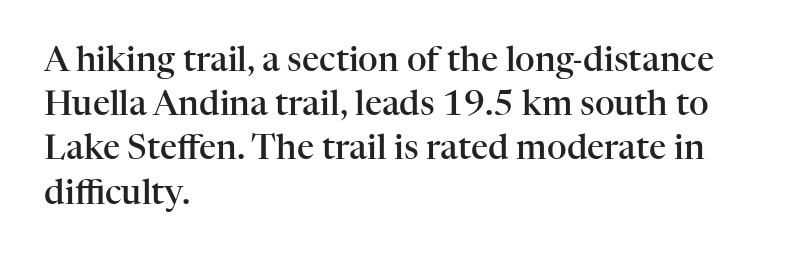
{"serif": "yes", "italic": "no", "bold": "semi", "weight": "semibold", "width": "normal", "stroke_contrast": "high", "x_height": "medium", "monospaced": "no", "underline": "no", "align": "left", "line_spacing": "normal", "line_spacing_ratio": 1.3, "letter_spacing": "normal", "letter_spacing_em": 0.0, "glyph_px": 34}
